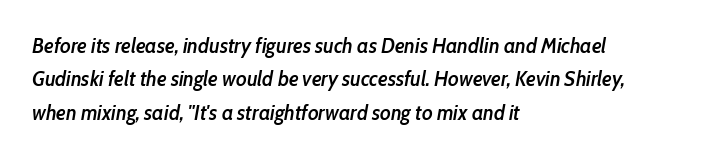
The image shows 21 px text type, italic (leaning right); set left-aligned, normal line spacing (1.59x), normal letter spacing, not underlined.
